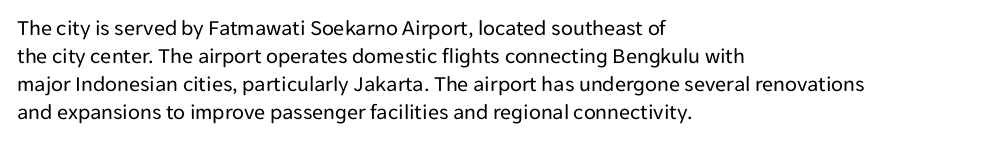
No extra ink here — the face is not bold. Students, observe: this is what conventionally led text looks like. Visually the block forms a straight wall on the left and a jagged coastline on the right. Clear beneath every line of the passage.
